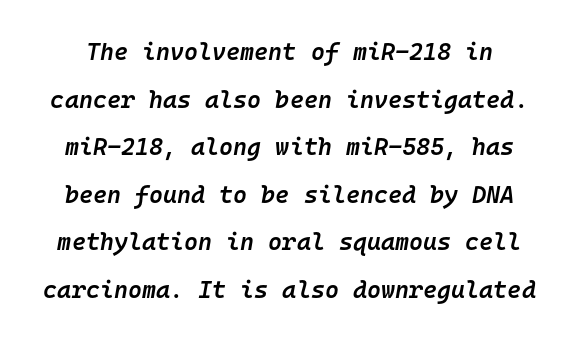
{"italic": "yes", "lean": "right", "slant_degrees": 10, "bold": "semi", "underline": "no", "line_spacing": "loose", "line_spacing_ratio": 1.98, "letter_spacing": "normal", "letter_spacing_em": 0.0, "glyph_px": 24}
